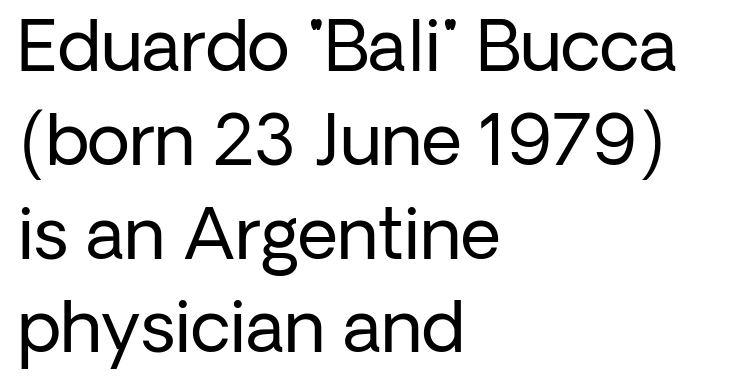
Q: Is the text bold? A: No.
Q: Is the text italic (slanted)? A: No, it is upright.
Q: Is the typeface a serif or a sans-serif typeface? A: Sans-serif.
Q: Is the text underlined? A: No.
Q: How is the paragraph aligned? A: Left-aligned.
Q: Is the spacing between letters normal or unusually wide? A: Normal.
Q: Is the spacing between lines tight, normal or loose? A: Normal.
Q: Width (condensed, normal, or wide)? A: Normal.
Q: Stroke contrast? A: Low.
Q: x-height? A: Medium.
Q: Monospaced? A: No.
